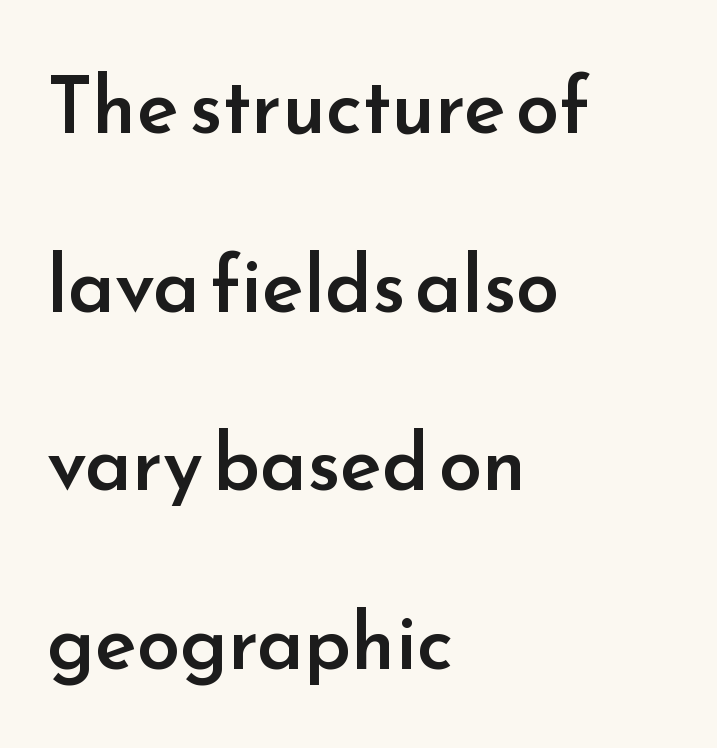
Q: Is the text bold? A: Semi-bold.
Q: Is the text italic (slanted)? A: No, it is upright.
Q: Is the typeface a serif or a sans-serif typeface? A: Sans-serif.
Q: Is the text underlined? A: No.
Q: How is the paragraph aligned? A: Left-aligned.
Q: Is the spacing between letters normal or unusually wide? A: Normal.
Q: Is the spacing between lines tight, normal or loose? A: Loose.
Q: Width (condensed, normal, or wide)? A: Normal.
Q: Stroke contrast? A: Low.
Q: x-height? A: Small.
Q: Monospaced? A: No.
